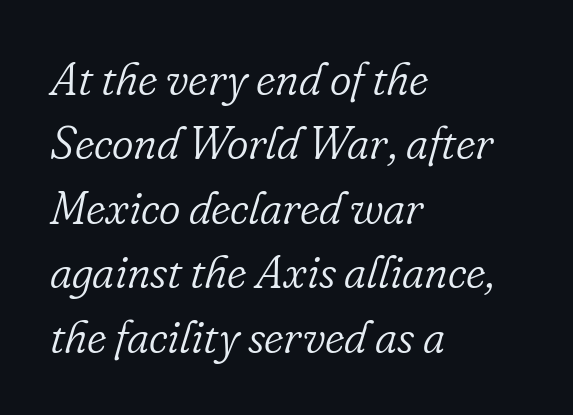
The image shows 46 px light serif type, italic (leaning right); set left-aligned, normal line spacing (1.4x), normal letter spacing, not underlined; low stroke contrast and a small x-height.
